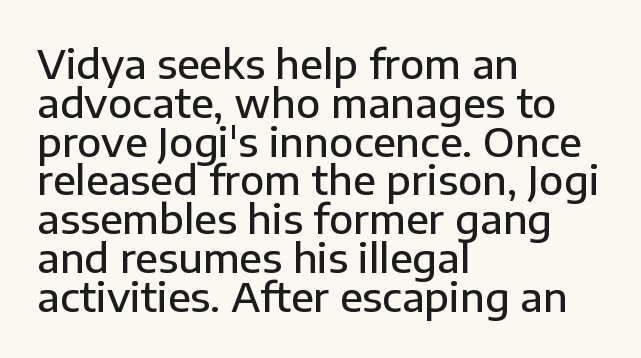
The image shows 40 px semibold sans-serif type, upright; set left-aligned, tight line spacing (0.97x), normal letter spacing, not underlined; low stroke contrast and a medium x-height.
